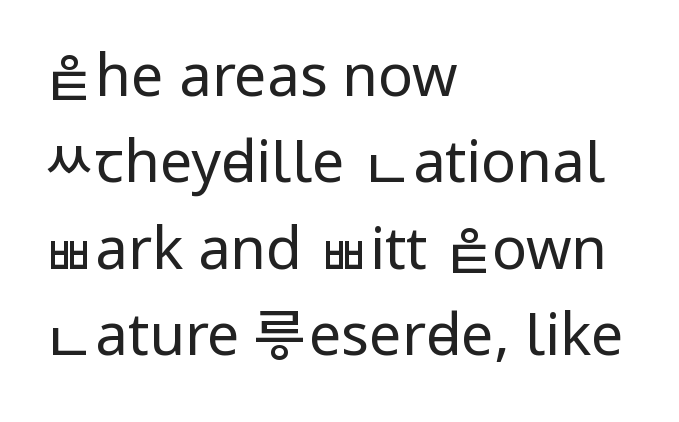
The image shows 58 px regular-weight, condensed sans-serif type, upright; set left-aligned, normal line spacing (1.49x), normal letter spacing, not underlined; low stroke contrast.
